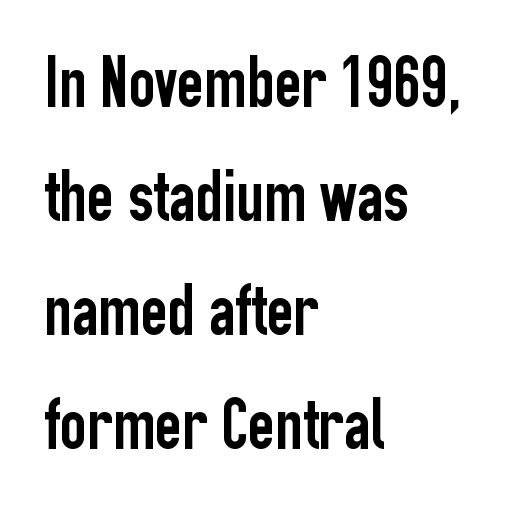
Q: Is the text italic (slanted)? A: No, it is upright.
Q: Is the typeface a serif or a sans-serif typeface? A: Sans-serif.
Q: Is the text underlined? A: No.
Q: How is the paragraph aligned? A: Left-aligned.
Q: Is the spacing between letters normal or unusually wide? A: Normal.
Q: Is the spacing between lines tight, normal or loose? A: Normal.
Q: Width (condensed, normal, or wide)? A: Condensed.
Q: Stroke contrast? A: Low.
Q: x-height? A: Medium.
Q: Monospaced? A: No.
